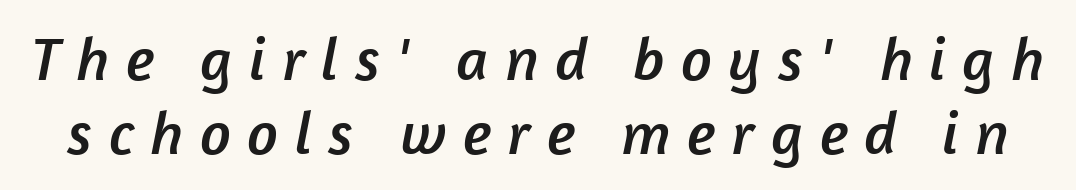
Q: Is the typeface a serif or a sans-serif typeface? A: Sans-serif.
Q: Is the text underlined? A: No.
Q: Is the spacing between letters normal or unusually wide? A: Unusually wide.
Q: Width (condensed, normal, or wide)? A: Normal.
Q: Stroke contrast? A: Low.
Q: x-height? A: Medium.
Q: Monospaced? A: No.
